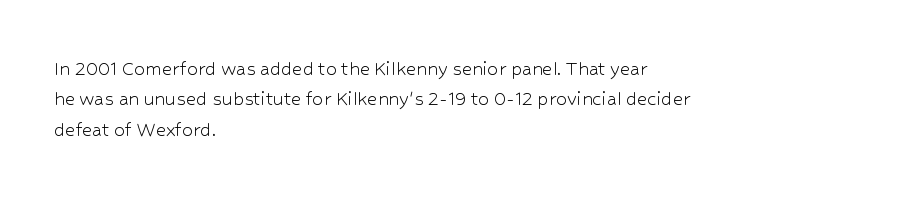
{"italic": "no", "bold": "no", "underline": "no", "align": "left", "line_spacing": "normal", "line_spacing_ratio": 1.38, "letter_spacing": "normal", "letter_spacing_em": 0.0, "glyph_px": 22}
